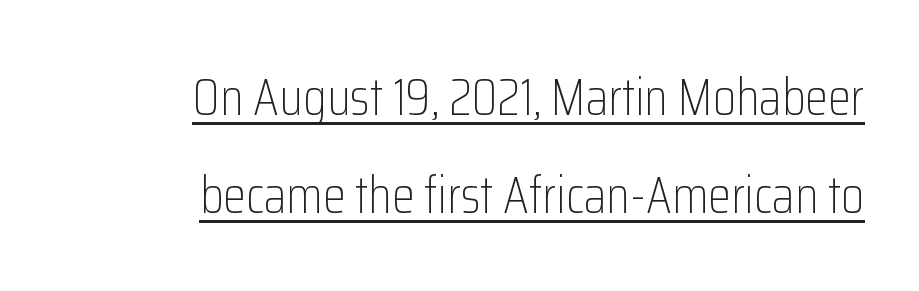
Q: Is the text bold? A: No.
Q: Is the text italic (slanted)? A: No, it is upright.
Q: Is the typeface a serif or a sans-serif typeface? A: Sans-serif.
Q: Is the text underlined? A: Yes.
Q: How is the paragraph aligned? A: Right-aligned.
Q: Is the spacing between letters normal or unusually wide? A: Normal.
Q: Width (condensed, normal, or wide)? A: Condensed.
Q: Stroke contrast? A: Low.
Q: x-height? A: Medium.
Q: Monospaced? A: No.
